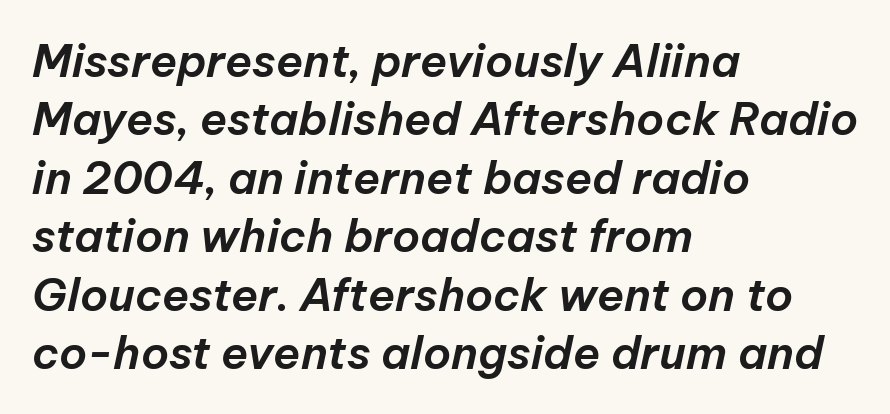
The image shows 45 px text type, italic (leaning right); set left-aligned, normal line spacing (1.3x), normal letter spacing, not underlined; low stroke contrast and a medium x-height.
